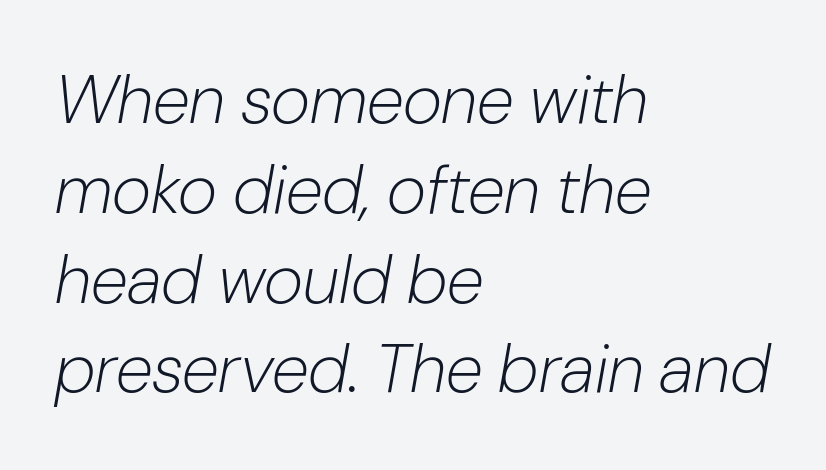
The image shows 68 px light type, italic (leaning right); set left-aligned, normal line spacing (1.32x), normal letter spacing, not underlined; low stroke contrast and a medium x-height.
